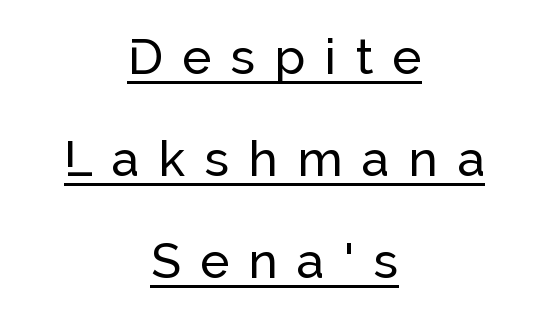
The image shows 49 px sans-serif type, upright; set centered, loose line spacing (2.08x), unusually wide letter spacing (+0.4 em), underlined; low stroke contrast and a medium x-height.
